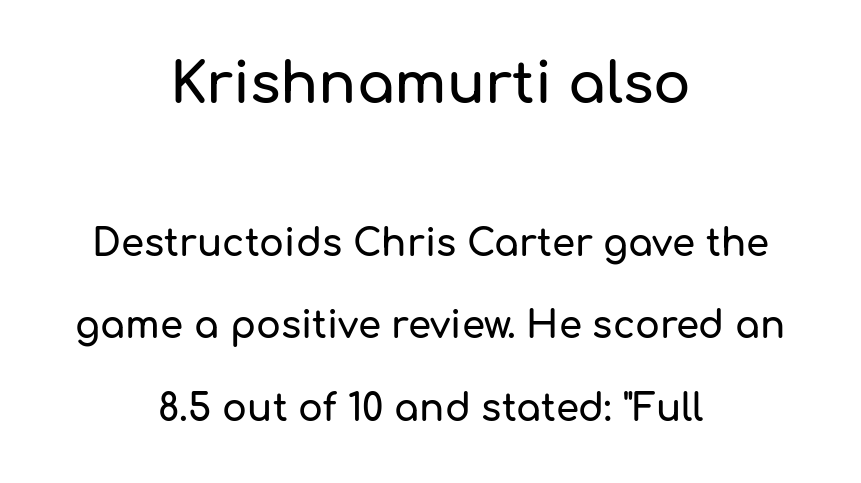
The image shows 56 px sans-serif type, upright; set centered, loose line spacing (2.23x), normal letter spacing, not underlined; the first (top) block is 1.51x larger; low stroke contrast and a medium x-height.
